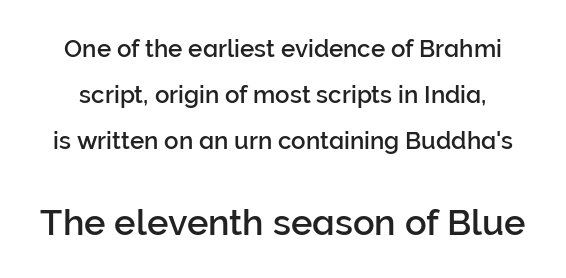
The image shows 36 px sans-serif type, upright; set loose line spacing (1.92x), normal letter spacing, not underlined; the second (bottom) block is 1.5x larger; low stroke contrast and a medium x-height.
